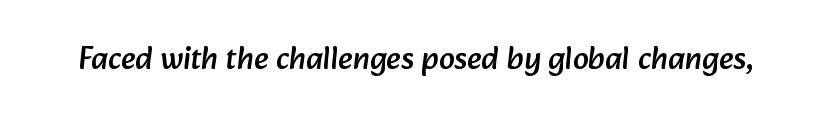
The image shows 32 px sans-serif type; set normal letter spacing, not underlined; low stroke contrast and a medium x-height.
